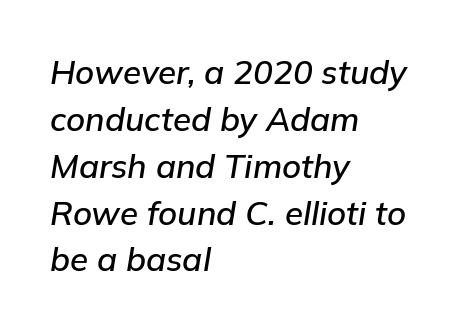
The image shows 33 px text type, italic (leaning right); set left-aligned, normal line spacing (1.42x), normal letter spacing, not underlined; low stroke contrast and a medium x-height.
